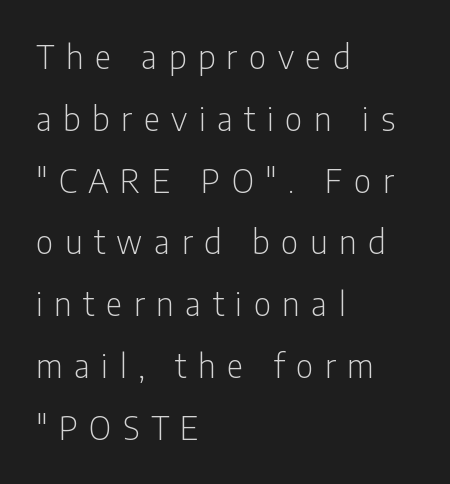
Q: Is the text bold? A: No.
Q: Is the text italic (slanted)? A: No, it is upright.
Q: Is the typeface a serif or a sans-serif typeface? A: Sans-serif.
Q: Is the text underlined? A: No.
Q: How is the paragraph aligned? A: Left-aligned.
Q: Is the spacing between letters normal or unusually wide? A: Unusually wide.
Q: Is the spacing between lines tight, normal or loose? A: Loose.
Q: Width (condensed, normal, or wide)? A: Condensed.
Q: Stroke contrast? A: Low.
Q: x-height? A: Medium.
Q: Monospaced? A: No.
